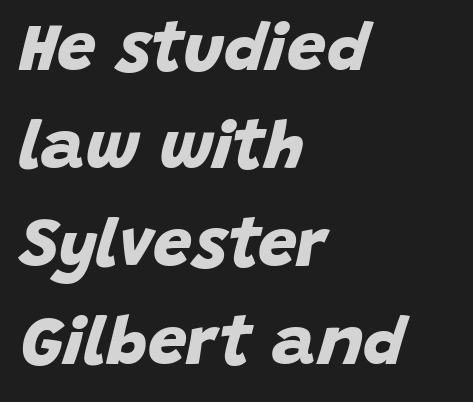
{"serif": "no", "bold": "yes", "weight": "bold", "width": "normal", "stroke_contrast": "low", "x_height": "large", "monospaced": "no", "underline": "no", "align": "left", "line_spacing": "normal", "line_spacing_ratio": 1.42, "letter_spacing": "normal", "letter_spacing_em": 0.0, "glyph_px": 69}
